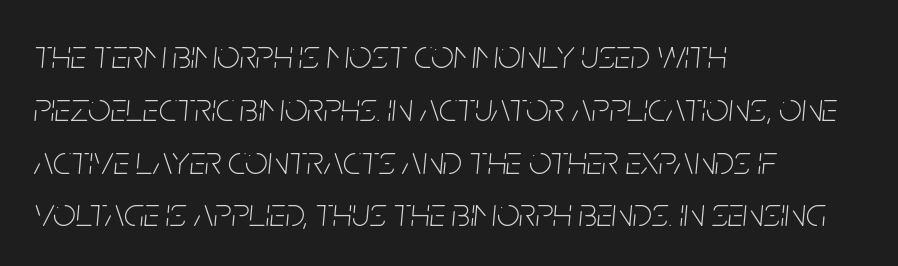
{"italic": "yes", "lean": "right", "slant_degrees": 5, "bold": "no", "weight": "thin", "width": "condensed", "stroke_contrast": "low", "x_height": "large", "monospaced": "no", "underline": "no", "align": "left", "line_spacing": "normal", "line_spacing_ratio": 1.32, "letter_spacing": "normal", "letter_spacing_em": 0.0, "glyph_px": 40}
